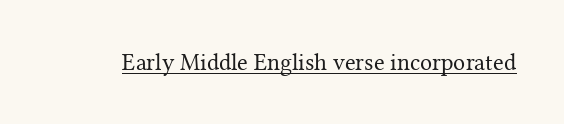
The image shows 24 px text type, upright; set normal letter spacing, underlined.
